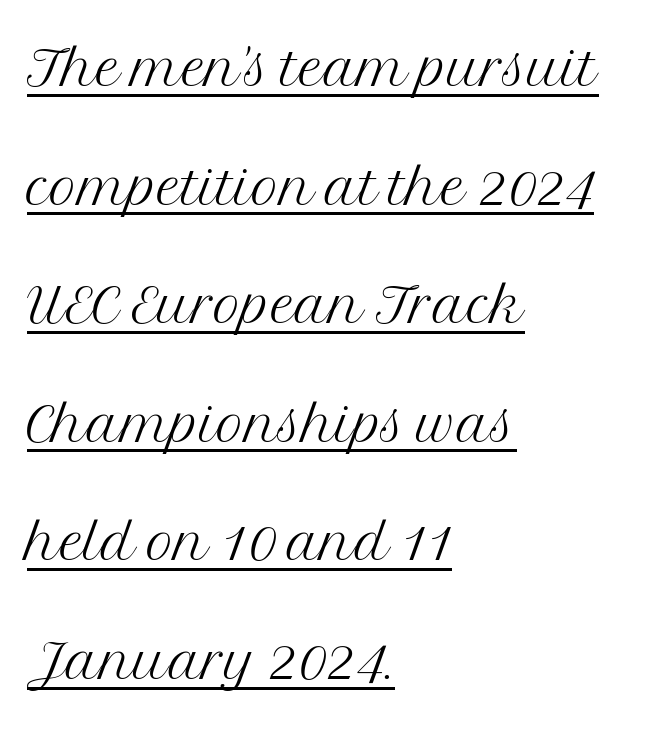
Q: Is the text bold? A: No.
Q: Is the text italic (slanted)? A: Yes.
Q: Is the typeface a serif or a sans-serif typeface? A: Serif.
Q: Is the text underlined? A: Yes.
Q: How is the paragraph aligned? A: Left-aligned.
Q: Is the spacing between letters normal or unusually wide? A: Normal.
Q: Is the spacing between lines tight, normal or loose? A: Normal.
Q: Width (condensed, normal, or wide)? A: Normal.
Q: Stroke contrast? A: Medium.
Q: x-height? A: Medium.
Q: Monospaced? A: No.
